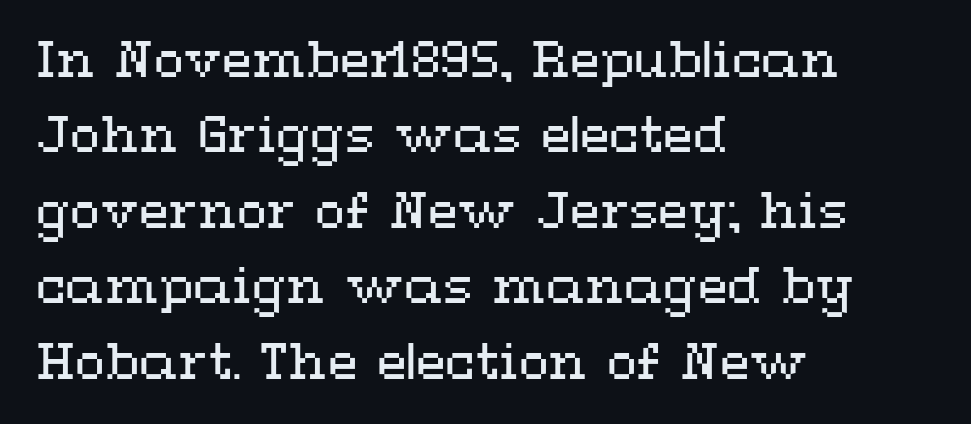
Is this a fixed-width face? No — the glyphs have proportional, varying widths. A bare baseline throughout the passage. Default kerning and tracking; the words read as compact shapes. The rows are spaced the way most documents space them. Ordinary non-slanted type is in use. The paragraph shown leans on its left margin.
